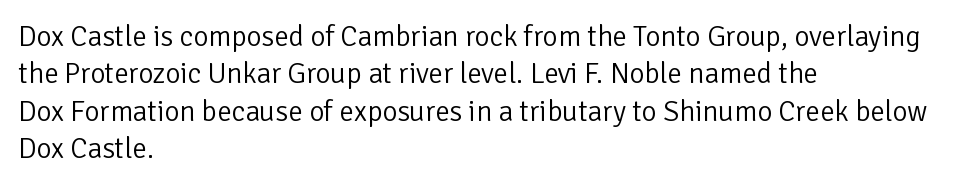
The type is set solid horizontally, with unmodified tracking. Check where the strokes stop: nothing finishes them off — pure sans. Looks like regular typesetting: each glyph gets only the width it needs. The area under the type is left untouched.
